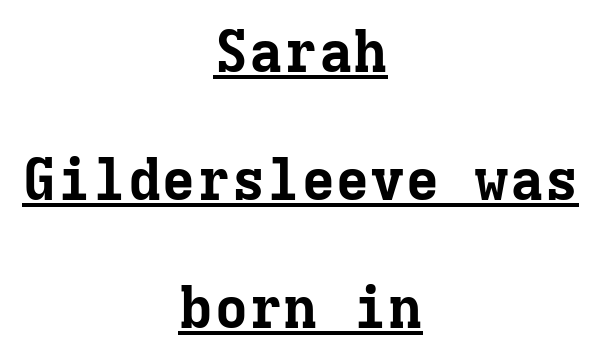
The image shows 58 px bold serif type, upright, monospaced; set centered, loose line spacing (2.21x), normal letter spacing, underlined; low stroke contrast and a medium x-height.
